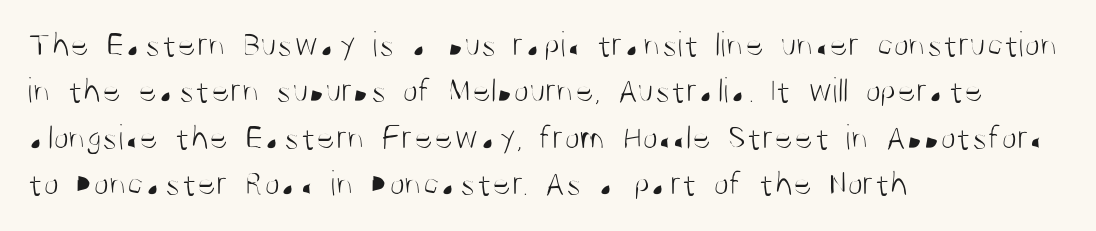
Vertical stems look standard width or narrower in stroke. Each letter keeps its own natural width here, so spacing adapts to shape. Horizontal bands of white between lines are of average thickness. There is no visible air inserted between adjacent glyphs.
